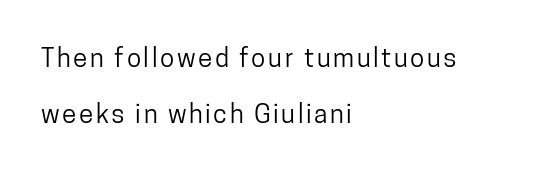
Q: Is the text italic (slanted)? A: No, it is upright.
Q: Is the text underlined? A: No.
Q: How is the paragraph aligned? A: Left-aligned.
Q: Is the spacing between lines tight, normal or loose? A: Loose.
